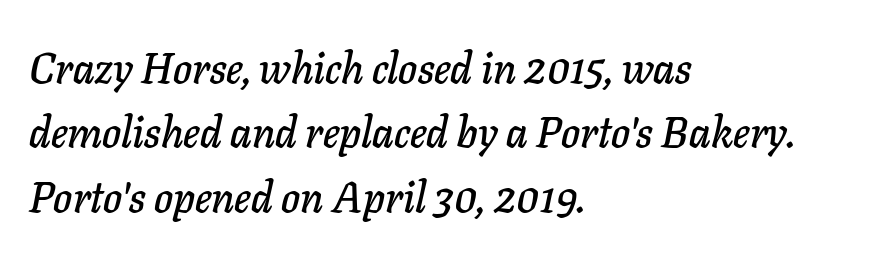
{"italic": "yes", "lean": "right", "slant_degrees": 11, "width": "normal", "stroke_contrast": "low", "x_height": "medium", "monospaced": "no", "underline": "no", "align": "left", "line_spacing": "normal", "line_spacing_ratio": 1.5, "letter_spacing": "normal", "letter_spacing_em": 0.0, "glyph_px": 43}
